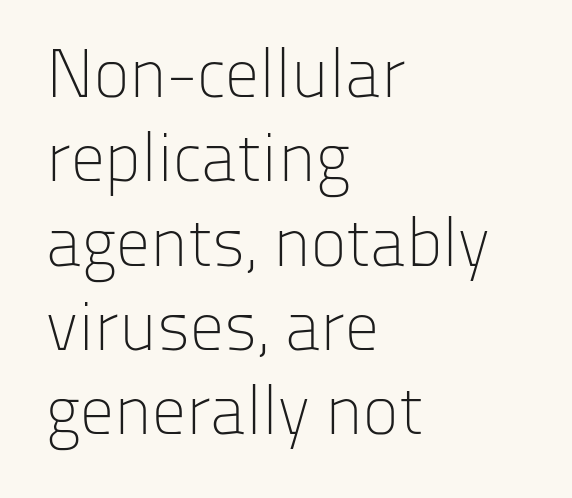
{"serif": "no", "italic": "no", "bold": "no", "weight": "light", "width": "normal", "stroke_contrast": "low", "x_height": "medium", "monospaced": "no", "underline": "no", "align": "left", "line_spacing_ratio": 1.24, "letter_spacing": "normal", "letter_spacing_em": 0.0, "glyph_px": 68}
